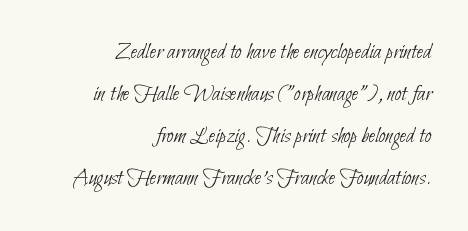
The image shows 24 px text type; set right-aligned, line spacing 1.75x, normal letter spacing, not underlined.
